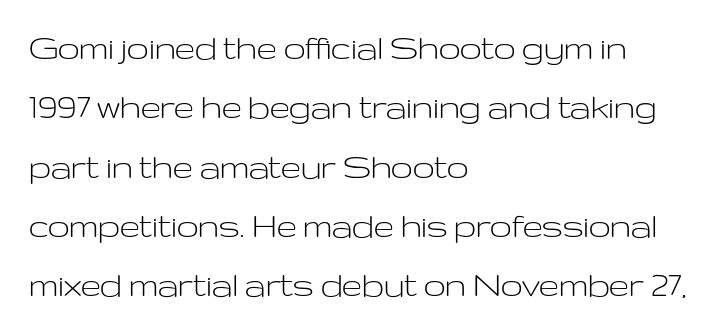
{"serif": "no", "italic": "no", "bold": "no", "weight": "light", "width": "wide", "stroke_contrast": "low", "x_height": "medium", "monospaced": "no", "underline": "no", "align": "left", "line_spacing": "normal", "line_spacing_ratio": 1.52, "letter_spacing": "normal", "letter_spacing_em": 0.0, "glyph_px": 39}
